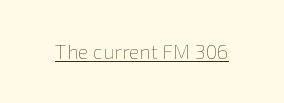
{"italic": "no", "bold": "no", "underline": "yes", "letter_spacing": "normal", "letter_spacing_em": 0.0, "glyph_px": 20}
